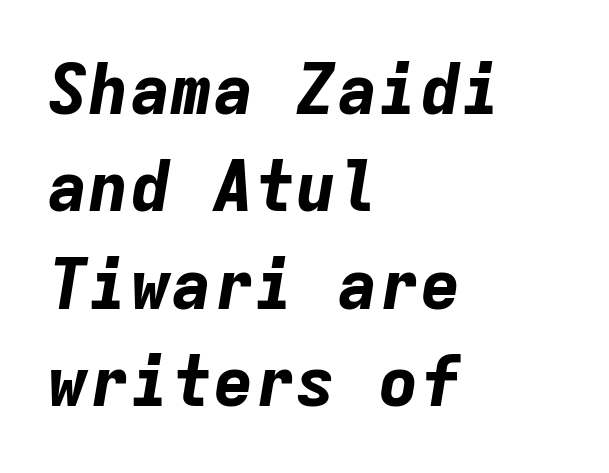
Look at the tracking — it's just the regular setting, nothing added. Style check: oblique. Notice how the passage keeps a crisp vertical edge on the left only. Line spacing here is normal.
